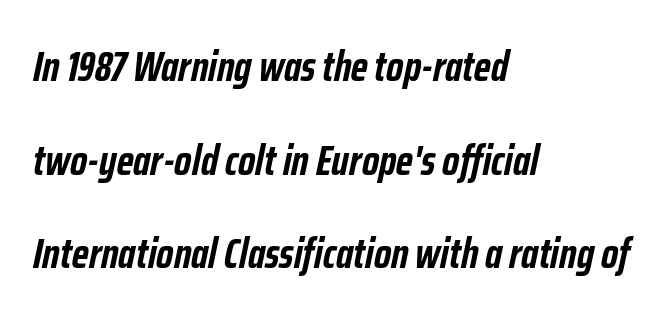
Varying glyph widths throughout — classic text-font behaviour. The tracking reads as untouched default to a designer's eye. Heft: maximum for text — a bold. Underlining? Definitely not there. Does the leading feel generous? Absolutely, it's lavish. Italic: yes, the glyphs are oblique.
